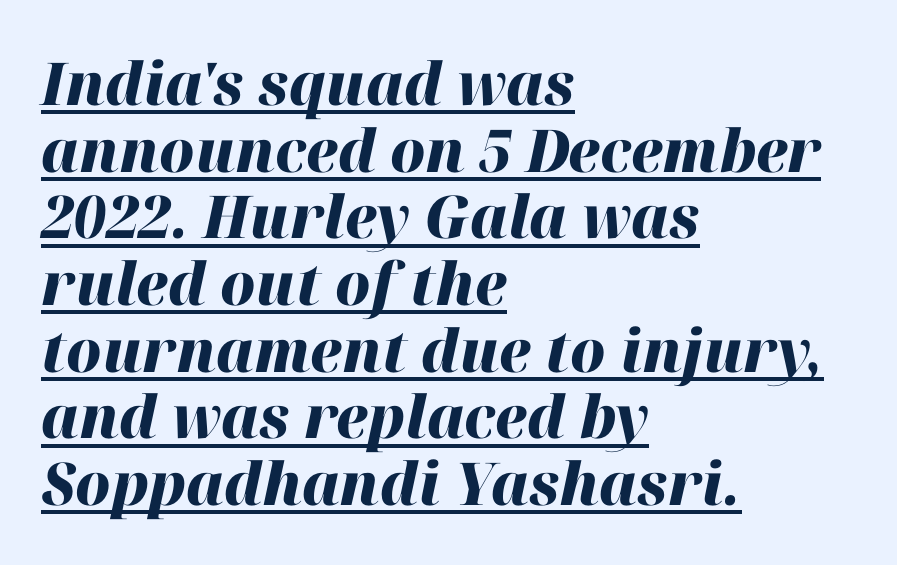
The lines are quadded left. This sample has the flowing, uneven cadence of proportional lettering. Does extra space separate the letters? No, they use regular spacing. The text carries the slant typical of an italic or oblique font. A rule runs beneath these lines of type.
